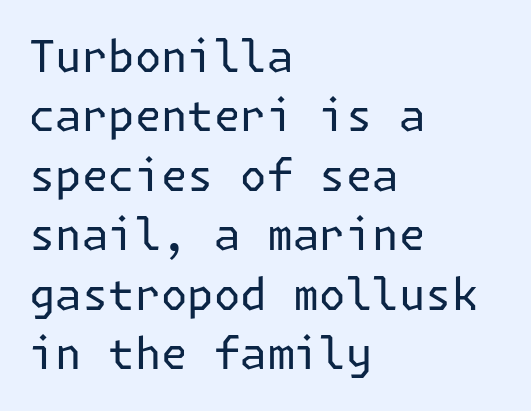
{"serif": "no", "italic": "no", "bold": "no", "weight": "regular", "width": "normal", "stroke_contrast": "low", "x_height": "medium", "underline": "no", "align": "left", "line_spacing": "normal", "line_spacing_ratio": 1.35, "letter_spacing": "normal", "letter_spacing_em": 0.0, "glyph_px": 44}
